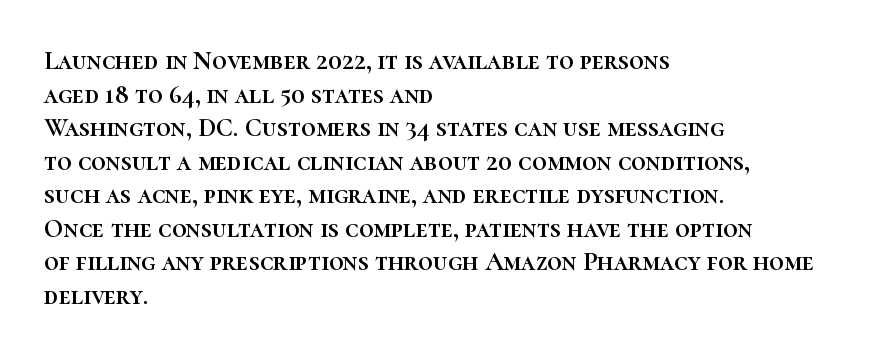
Q: Is the text italic (slanted)? A: No, it is upright.
Q: Is the text underlined? A: No.
Q: How is the paragraph aligned? A: Left-aligned.
Q: Is the spacing between letters normal or unusually wide? A: Normal.
Q: Is the spacing between lines tight, normal or loose? A: Normal.
